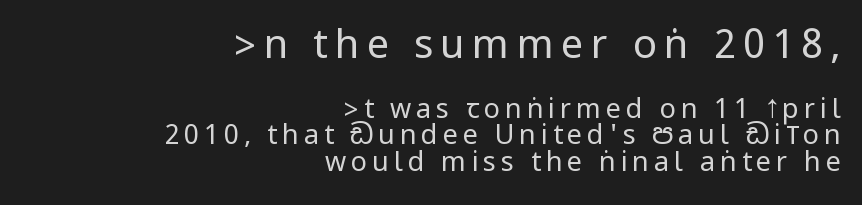
Q: Is the text bold? A: No.
Q: Is the text italic (slanted)? A: No, it is upright.
Q: Is the typeface a serif or a sans-serif typeface? A: Sans-serif.
Q: Is the text underlined? A: No.
Q: How is the paragraph aligned? A: Right-aligned.
Q: Is the spacing between lines tight, normal or loose? A: Tight.
Q: Which block of text is set in a larger size, the first (top) or the second (bottom)? A: The first (top) one.
Q: Width (condensed, normal, or wide)? A: Condensed.
Q: Stroke contrast? A: Low.
